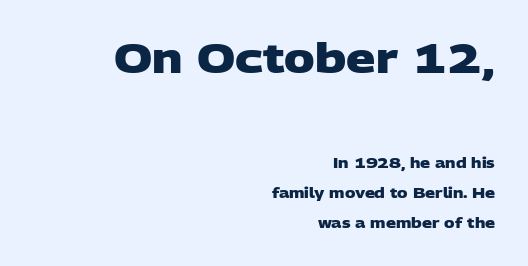
Glance below the letters and you will spot only blank space. The earlier block is typeset at a bigger size than the later block. A flush-right, rag-left setting is used for this passage. Strong, thick strokes mark this as bold type.
